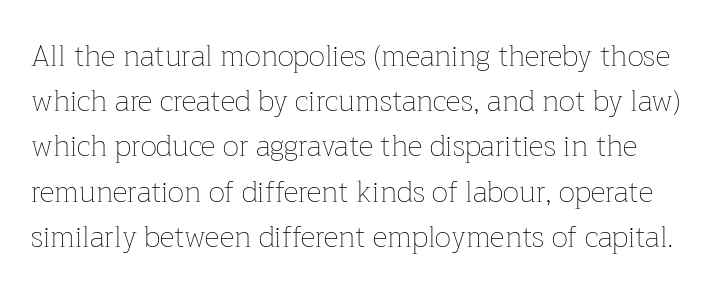
What's the leading like? Ordinary, nothing unusual. Is there any slant? The stems are plumb. Decoration check: the copy has no underline. Tracking value appears to be zero — textbook default spacing. Is this a fixed-width face? No — the glyphs have proportional, varying widths.
